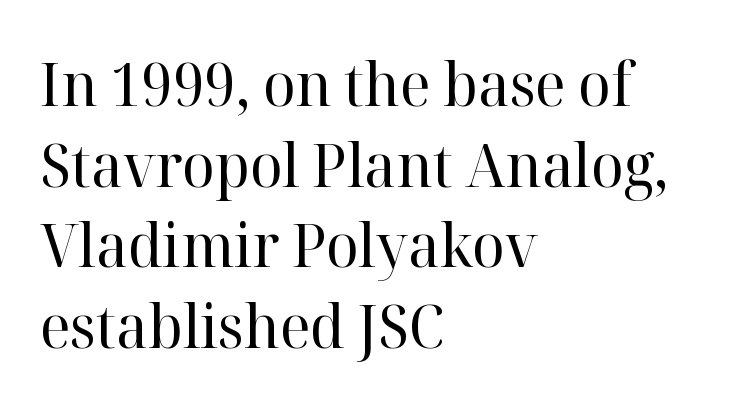
The line texture is even and compact thanks to regular tracking. Plain, unruled lines of type. These lines are composed in type with serifs. Does the copy run flush right? No — it runs flush left. Looks like regular typesetting: each glyph gets only the width it needs. This is not heavy type; no bold has been used.
